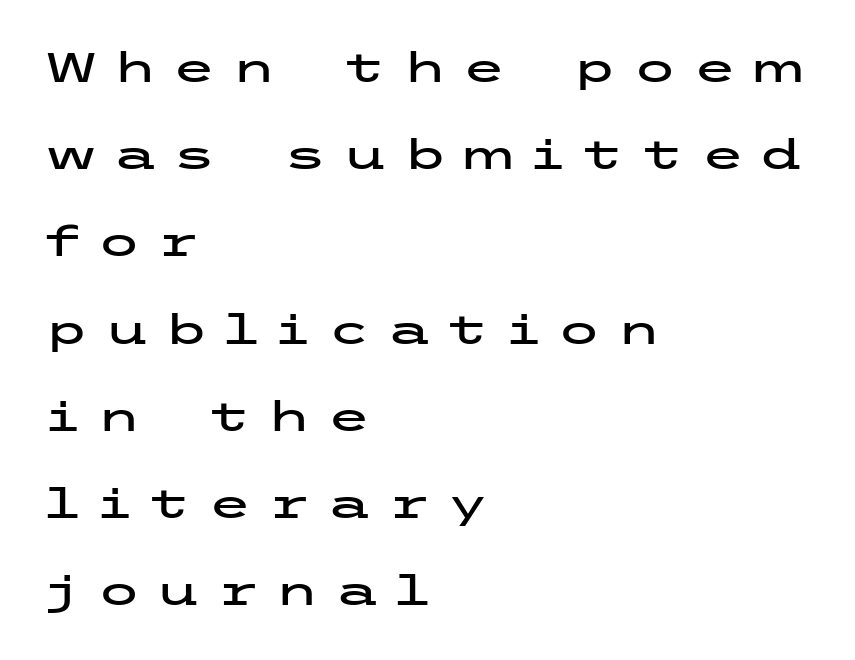
Q: Is the text italic (slanted)? A: No, it is upright.
Q: Is the typeface a serif or a sans-serif typeface? A: Sans-serif.
Q: Is the text underlined? A: No.
Q: How is the paragraph aligned? A: Left-aligned.
Q: Is the spacing between letters normal or unusually wide? A: Unusually wide.
Q: Is the spacing between lines tight, normal or loose? A: Loose.
Q: Width (condensed, normal, or wide)? A: Wide.
Q: Stroke contrast? A: Low.
Q: x-height? A: Medium.
